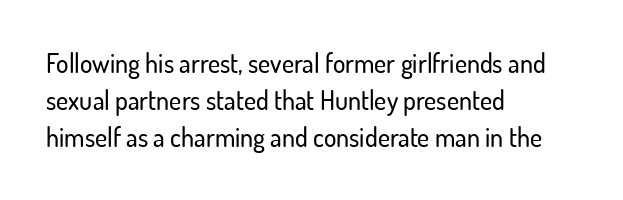
The image shows 26 px text type, upright; set left-aligned, normal line spacing (1.42x), normal letter spacing, not underlined.
